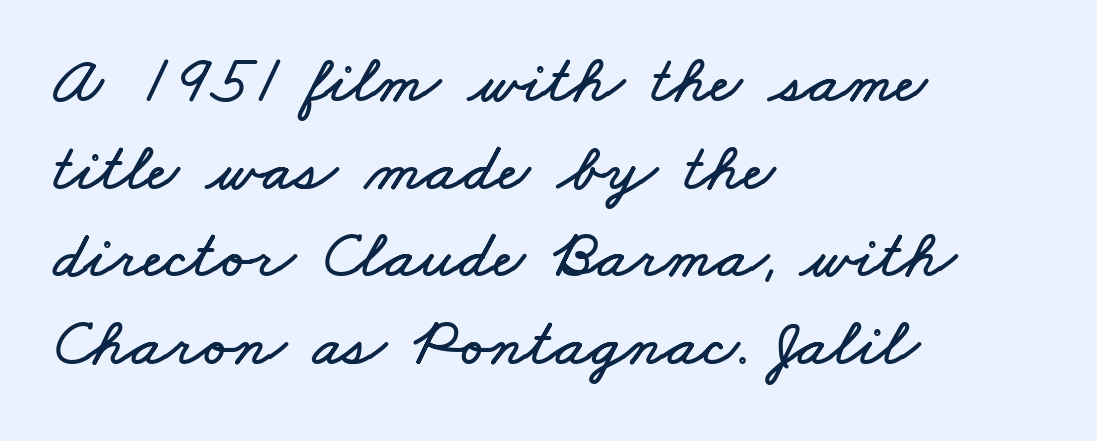
Q: Is the text underlined? A: No.
Q: How is the paragraph aligned? A: Left-aligned.
Q: Is the spacing between letters normal or unusually wide? A: Normal.
Q: Is the spacing between lines tight, normal or loose? A: Normal.
Q: Width (condensed, normal, or wide)? A: Wide.
Q: Stroke contrast? A: Low.
Q: x-height? A: Small.
Q: Monospaced? A: No.
